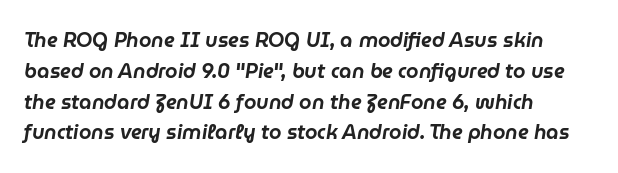
{"italic": "yes", "lean": "right", "slant_degrees": 9, "underline": "no", "align": "left", "line_spacing": "normal", "line_spacing_ratio": 1.54, "letter_spacing": "normal", "letter_spacing_em": 0.0, "glyph_px": 20}
